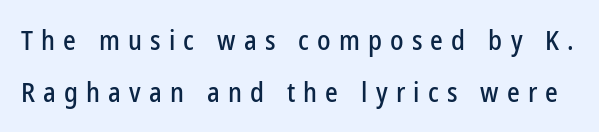
The image shows 27 px text type, upright; set loose line spacing (1.94x), unusually wide letter spacing (+0.3 em), not underlined.
